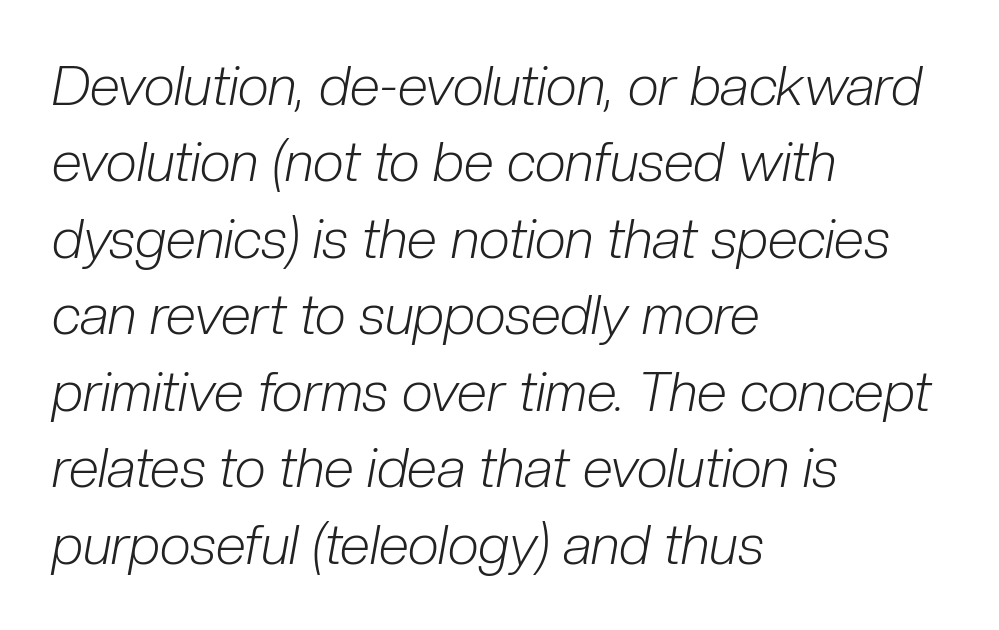
{"italic": "yes", "lean": "right", "slant_degrees": 10, "bold": "no", "weight": "light", "width": "condensed", "stroke_contrast": "low", "x_height": "medium", "monospaced": "no", "underline": "no", "align": "left", "line_spacing": "normal", "line_spacing_ratio": 1.39, "letter_spacing": "normal", "letter_spacing_em": 0.0, "glyph_px": 55}
